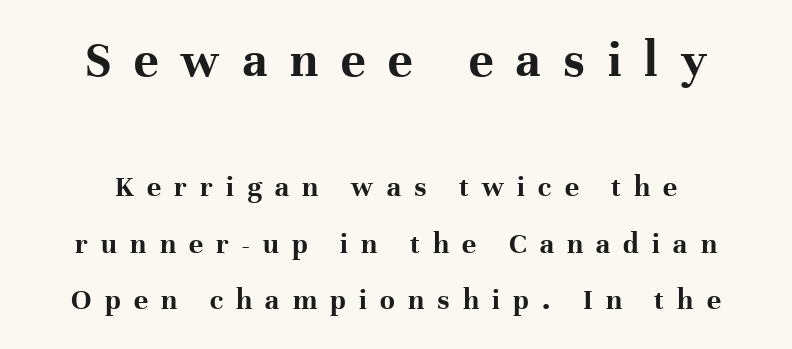
{"serif": "yes", "italic": "no", "bold": "yes", "weight": "bold", "width": "normal", "stroke_contrast": "high", "x_height": "medium", "monospaced": "no", "underline": "no", "align": "center", "line_spacing_ratio": 1.88, "letter_spacing": "wide", "letter_spacing_em": 0.44, "larger_block": "first", "size_ratio": 1.73, "glyph_px": 52}
